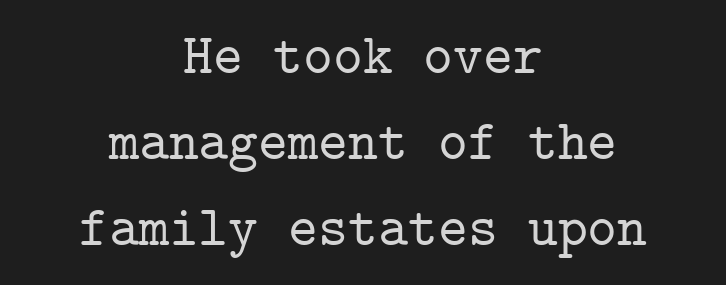
Q: Is the text italic (slanted)? A: No, it is upright.
Q: Is the typeface a serif or a sans-serif typeface? A: Serif.
Q: Is the text underlined? A: No.
Q: How is the paragraph aligned? A: Centered.
Q: Is the spacing between letters normal or unusually wide? A: Normal.
Q: Is the spacing between lines tight, normal or loose? A: Normal.
Q: Width (condensed, normal, or wide)? A: Normal.
Q: Stroke contrast? A: Low.
Q: x-height? A: Medium.
Q: Monospaced? A: Yes.
